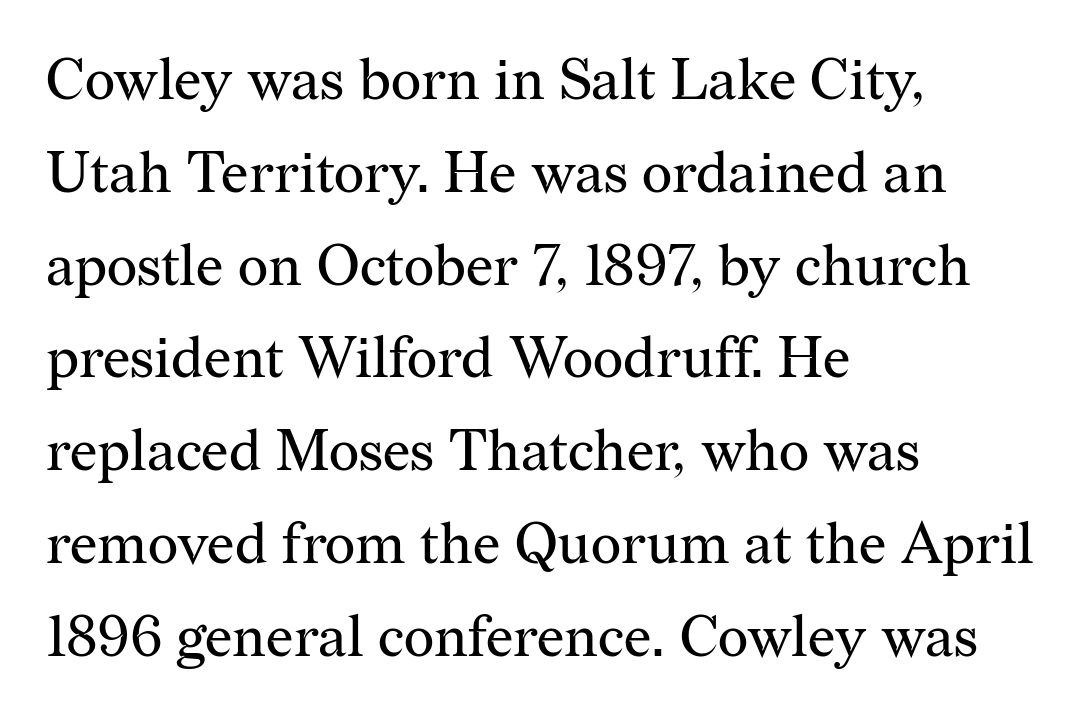
Q: Is the text bold? A: No.
Q: Is the text italic (slanted)? A: No, it is upright.
Q: Is the typeface a serif or a sans-serif typeface? A: Serif.
Q: Is the text underlined? A: No.
Q: How is the paragraph aligned? A: Left-aligned.
Q: Is the spacing between letters normal or unusually wide? A: Normal.
Q: Is the spacing between lines tight, normal or loose? A: Normal.
Q: Width (condensed, normal, or wide)? A: Normal.
Q: Stroke contrast? A: Medium.
Q: x-height? A: Medium.
Q: Monospaced? A: No.
